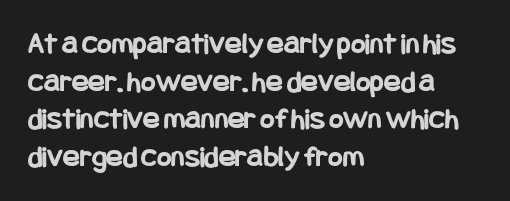
The image shows 31 px bold, condensed sans-serif type, upright; set left-aligned, line spacing 1.21x, normal letter spacing, not underlined; low stroke contrast and a large x-height.
